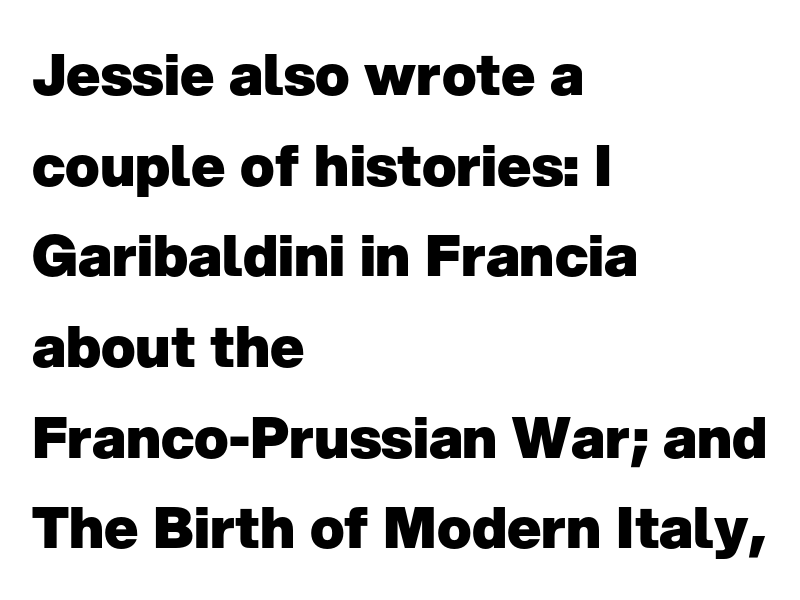
The image shows 57 px heavy sans-serif type, upright; set left-aligned, normal line spacing (1.59x), normal letter spacing, not underlined; low stroke contrast and a medium x-height.
